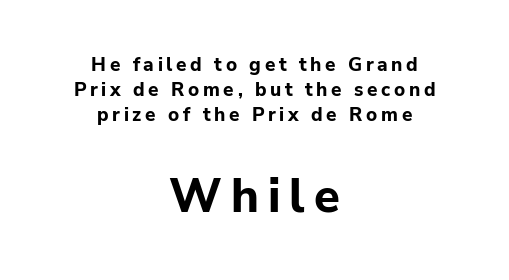
When letters stand straight like this, we call the style roman or upright. Reading top to bottom, the characters get bigger at the block break. Does the type have serifs? No, each stem ends abruptly. Here the designer chose a conventional face with non-uniform glyph widths.
